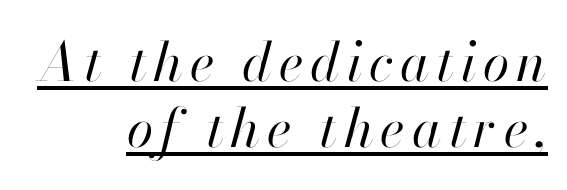
The image shows 54 px regular-weight type, italic (leaning right); set right-aligned, line spacing 1.23x, underlined; high stroke contrast and a small x-height.
